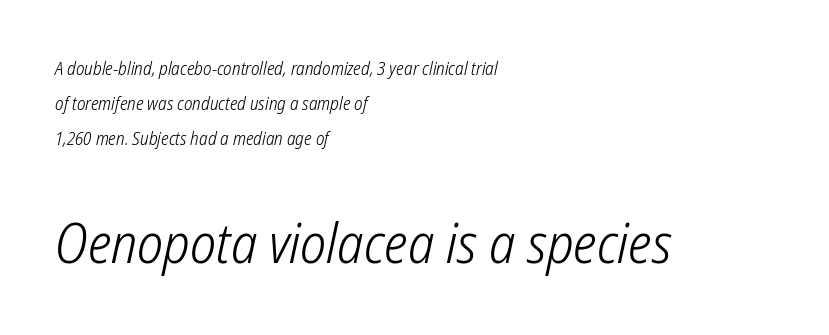
{"serif": "no", "bold": "no", "weight": "light", "width": "condensed", "stroke_contrast": "low", "x_height": "medium", "monospaced": "no", "underline": "no", "align": "left", "line_spacing": "loose", "line_spacing_ratio": 1.94, "letter_spacing": "normal", "letter_spacing_em": 0.0, "larger_block": "second", "size_ratio": 3.06, "glyph_px": 55}
